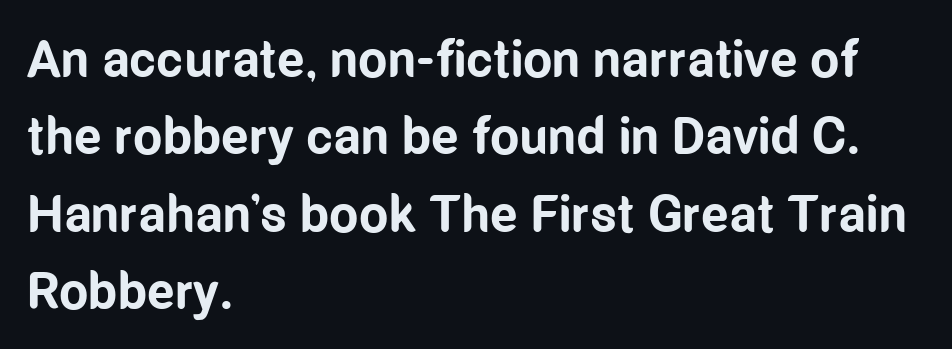
The image shows 52 px bold, condensed sans-serif type, upright; set left-aligned, normal line spacing (1.49x), normal letter spacing, not underlined; low stroke contrast and a medium x-height.
